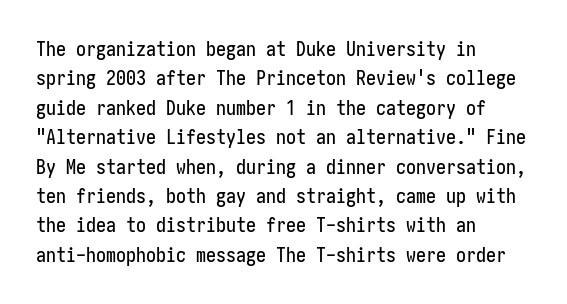
Q: Is the text italic (slanted)? A: No, it is upright.
Q: Is the text underlined? A: No.
Q: How is the paragraph aligned? A: Left-aligned.
Q: Is the spacing between letters normal or unusually wide? A: Normal.
Q: Is the spacing between lines tight, normal or loose? A: Normal.
